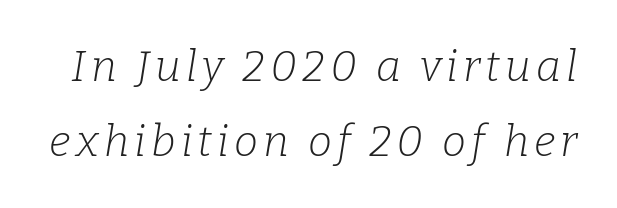
Summary of weight: not heavy and not bold. The rendering uses natural spacing where letterforms have individual widths. The face used here has a pronounced slope to its letters. Quick note: underline off. Classification — serif.
